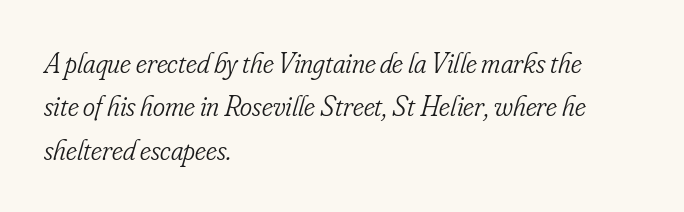
Q: Is the text bold? A: No.
Q: Is the text italic (slanted)? A: Yes, it leans right by about 16 degrees.
Q: Is the typeface a serif or a sans-serif typeface? A: Serif.
Q: Is the text underlined? A: No.
Q: How is the paragraph aligned? A: Left-aligned.
Q: Is the spacing between letters normal or unusually wide? A: Normal.
Q: Is the spacing between lines tight, normal or loose? A: Normal.
Q: Width (condensed, normal, or wide)? A: Condensed.
Q: Stroke contrast? A: Low.
Q: x-height? A: Small.
Q: Monospaced? A: No.
